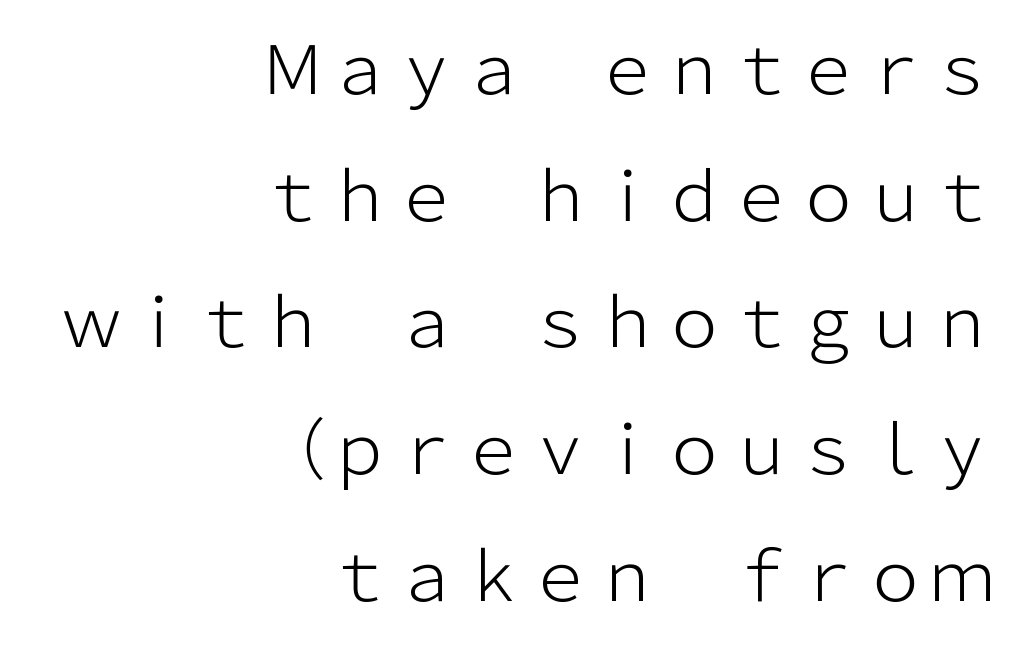
The image shows 67 px light sans-serif type, upright; set right-aligned, line spacing 1.89x, normal letter spacing, not underlined; low stroke contrast and a medium x-height.
